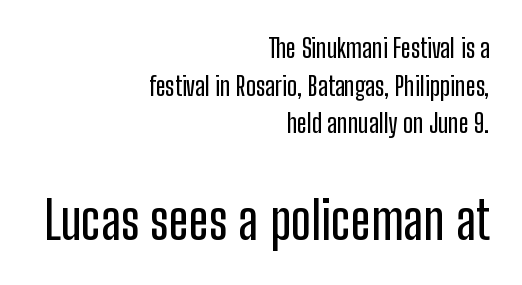
Q: Is the text italic (slanted)? A: No, it is upright.
Q: Is the typeface a serif or a sans-serif typeface? A: Sans-serif.
Q: Is the text underlined? A: No.
Q: How is the paragraph aligned? A: Right-aligned.
Q: Is the spacing between letters normal or unusually wide? A: Normal.
Q: Is the spacing between lines tight, normal or loose? A: Normal.
Q: Which block of text is set in a larger size, the first (top) or the second (bottom)? A: The second (bottom) one.
Q: Width (condensed, normal, or wide)? A: Condensed.
Q: Stroke contrast? A: Low.
Q: x-height? A: Medium.
Q: Monospaced? A: No.
